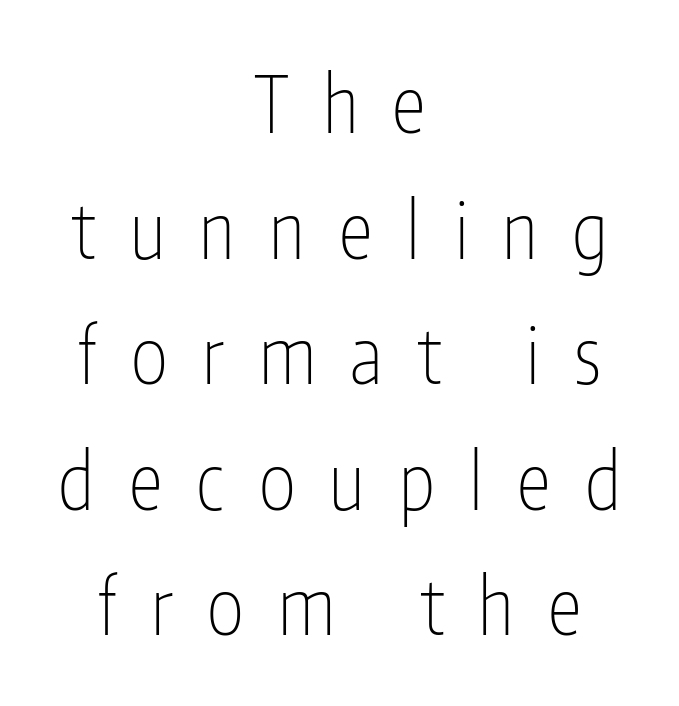
You could not count columns in this text — the font is proportionally spaced. Compared with typical paragraphs, the rows here are spaced about the same. Unlike italic type, these characters show no tilt at all. No word sits above an underline. The passage shown is typeset with a sans-serif family.
